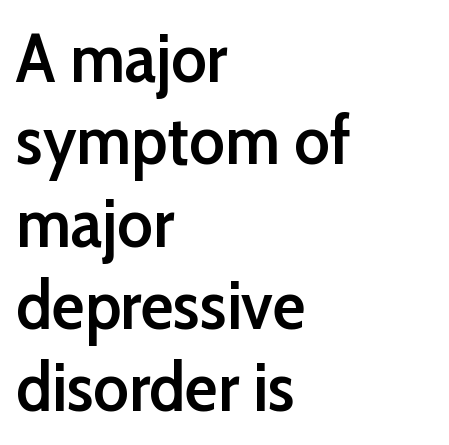
Q: Is the text bold? A: Semi-bold.
Q: Is the text italic (slanted)? A: No, it is upright.
Q: Is the typeface a serif or a sans-serif typeface? A: Sans-serif.
Q: Is the text underlined? A: No.
Q: How is the paragraph aligned? A: Left-aligned.
Q: Is the spacing between letters normal or unusually wide? A: Normal.
Q: Width (condensed, normal, or wide)? A: Normal.
Q: Stroke contrast? A: Low.
Q: x-height? A: Medium.
Q: Monospaced? A: No.
